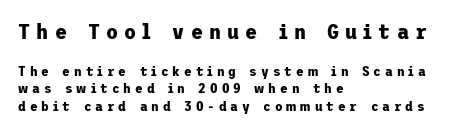
The image shows 22 px bold type, upright; set left-aligned, line spacing 1.24x, unusually wide letter spacing (+0.28 em), not underlined; the first (top) block is 1.57x larger.
